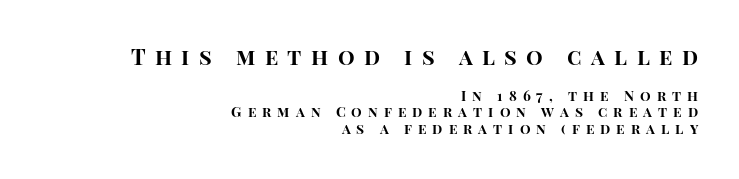
The image shows 22 px bold type, upright; set right-aligned, line spacing 1.18x, unusually wide letter spacing (+0.43 em), not underlined; the first (top) block is 1.57x larger.
